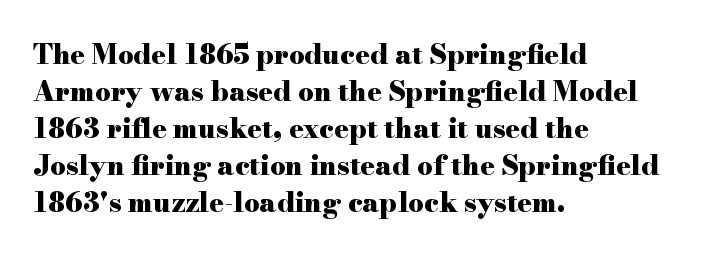
The image shows 27 px bold type, upright; set left-aligned, normal line spacing (1.37x), normal letter spacing, not underlined.
